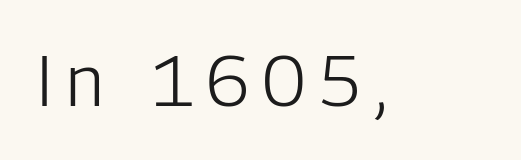
Q: Is the text bold? A: No.
Q: Is the text italic (slanted)? A: No, it is upright.
Q: Is the typeface a serif or a sans-serif typeface? A: Sans-serif.
Q: Is the text underlined? A: No.
Q: Is the spacing between letters normal or unusually wide? A: Unusually wide.
Q: Width (condensed, normal, or wide)? A: Condensed.
Q: Stroke contrast? A: Low.
Q: x-height? A: Medium.
Q: Monospaced? A: No.
